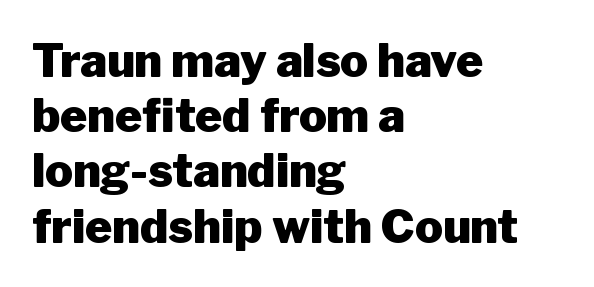
{"serif": "no", "italic": "no", "bold": "yes", "weight": "heavy", "width": "normal", "stroke_contrast": "low", "x_height": "medium", "monospaced": "no", "underline": "no", "align": "left", "line_spacing_ratio": 1.2, "letter_spacing": "normal", "letter_spacing_em": 0.0, "glyph_px": 46}
